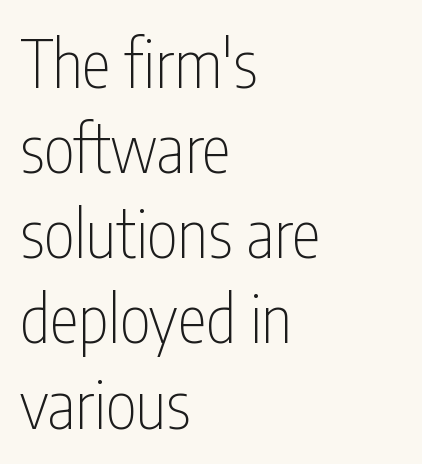
Q: Is the text bold? A: No.
Q: Is the text italic (slanted)? A: No, it is upright.
Q: Is the typeface a serif or a sans-serif typeface? A: Sans-serif.
Q: Is the text underlined? A: No.
Q: How is the paragraph aligned? A: Left-aligned.
Q: Is the spacing between letters normal or unusually wide? A: Normal.
Q: Is the spacing between lines tight, normal or loose? A: Normal.
Q: Width (condensed, normal, or wide)? A: Condensed.
Q: Stroke contrast? A: Low.
Q: x-height? A: Medium.
Q: Monospaced? A: No.
